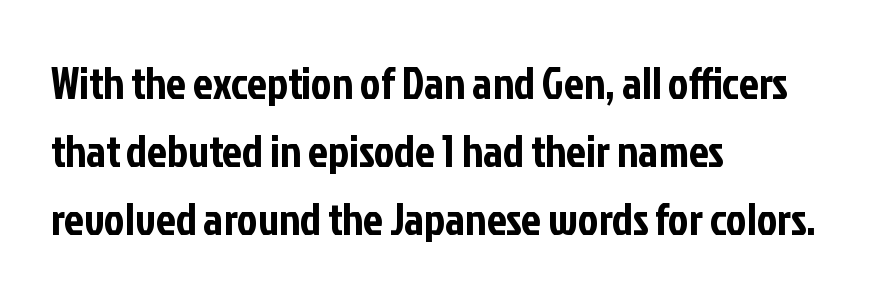
Q: Is the text italic (slanted)? A: No, it is upright.
Q: Is the typeface a serif or a sans-serif typeface? A: Sans-serif.
Q: Is the text underlined? A: No.
Q: How is the paragraph aligned? A: Left-aligned.
Q: Is the spacing between letters normal or unusually wide? A: Normal.
Q: Is the spacing between lines tight, normal or loose? A: Normal.
Q: Width (condensed, normal, or wide)? A: Condensed.
Q: Stroke contrast? A: Low.
Q: x-height? A: Medium.
Q: Monospaced? A: No.
